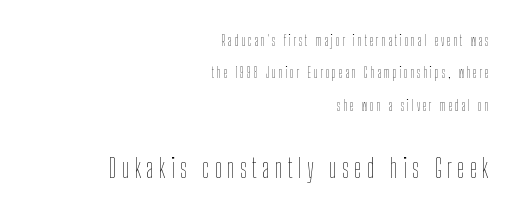
{"italic": "no", "bold": "no", "underline": "no", "align": "right", "line_spacing": "loose", "line_spacing_ratio": 2.31, "larger_block": "second", "size_ratio": 1.93, "glyph_px": 27}
